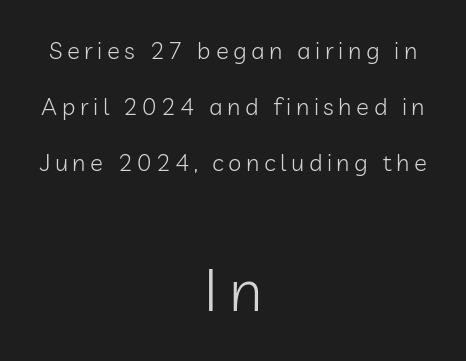
Q: Is the text bold? A: No.
Q: Is the text italic (slanted)? A: No, it is upright.
Q: Is the typeface a serif or a sans-serif typeface? A: Sans-serif.
Q: Is the text underlined? A: No.
Q: How is the paragraph aligned? A: Centered.
Q: Is the spacing between lines tight, normal or loose? A: Loose.
Q: Which block of text is set in a larger size, the first (top) or the second (bottom)? A: The second (bottom) one.
Q: Width (condensed, normal, or wide)? A: Normal.
Q: Stroke contrast? A: Low.
Q: x-height? A: Medium.
Q: Monospaced? A: No.
